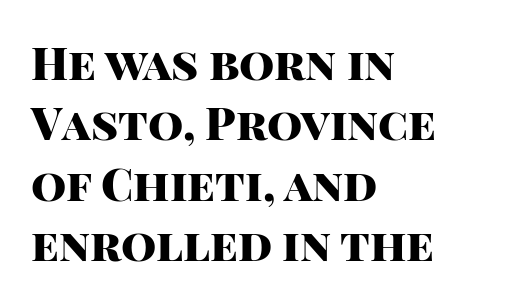
Reading down the column, the eye jumps a familiar distance to each next line. The text was rendered using a sans face with plain stroke endings. The face used here is rendered with its standard letterfit. Do the characters align in a grid? No, the font is proportional. These lines are set flush left with a ragged right edge. This is heavy type, rendered in bold.
